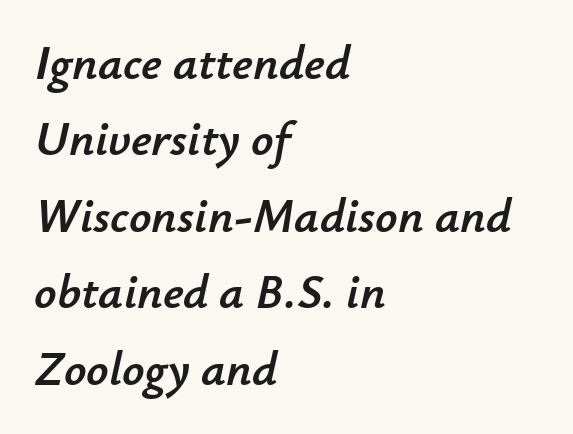
The image shows 49 px text type, italic (leaning right); set left-aligned, normal line spacing (1.56x), normal letter spacing, not underlined; low stroke contrast and a small x-height.
